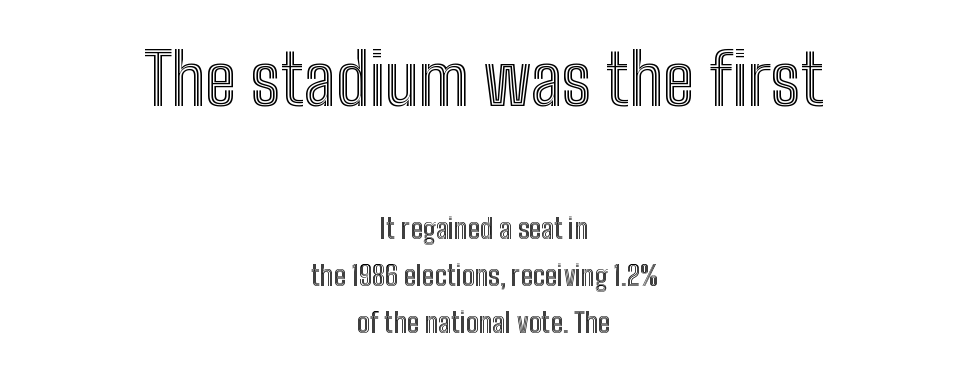
The image shows 71 px condensed type, upright; set centered, normal line spacing (1.67x), normal letter spacing, not underlined; the first (top) block is 2.54x larger; a medium x-height.
